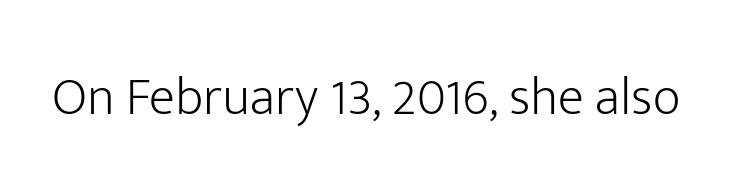
Q: Is the text bold? A: No.
Q: Is the text italic (slanted)? A: No, it is upright.
Q: Is the typeface a serif or a sans-serif typeface? A: Sans-serif.
Q: Is the text underlined? A: No.
Q: Is the spacing between letters normal or unusually wide? A: Normal.
Q: Width (condensed, normal, or wide)? A: Normal.
Q: Stroke contrast? A: Low.
Q: x-height? A: Medium.
Q: Monospaced? A: No.
